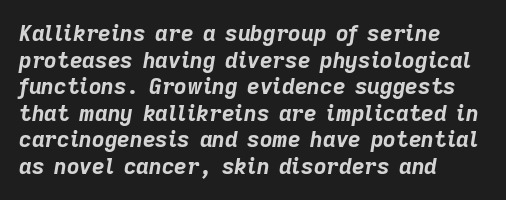
Q: Is the text bold? A: Yes.
Q: Is the text italic (slanted)? A: Yes, it leans right by about 9 degrees.
Q: Is the text underlined? A: No.
Q: How is the paragraph aligned? A: Left-aligned.
Q: Is the spacing between letters normal or unusually wide? A: Normal.
